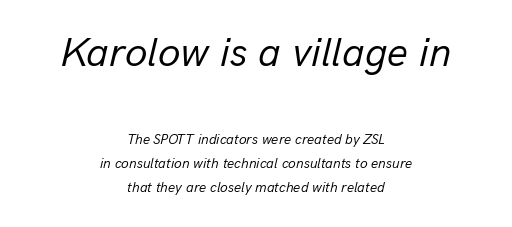
The axis of the letterforms is tilted away from vertical. The typeface has the unassuming heft of standard copy or less. A centered setting, common on invitations and titles, is used for this passage. Is this a fixed-width face? No — the glyphs have proportional, varying widths. Of the two passages, the one on top uses the larger point size. Descenders are the only things crossing below the line.
